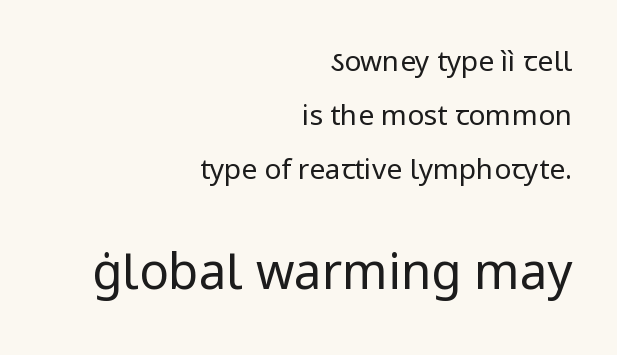
Q: Is the text bold? A: No.
Q: Is the text italic (slanted)? A: No, it is upright.
Q: Is the typeface a serif or a sans-serif typeface? A: Sans-serif.
Q: Is the text underlined? A: No.
Q: How is the paragraph aligned? A: Right-aligned.
Q: Is the spacing between letters normal or unusually wide? A: Normal.
Q: Is the spacing between lines tight, normal or loose? A: Loose.
Q: Which block of text is set in a larger size, the first (top) or the second (bottom)? A: The second (bottom) one.
Q: Width (condensed, normal, or wide)? A: Normal.
Q: Stroke contrast? A: Low.
Q: x-height? A: Medium.
Q: Monospaced? A: No.
